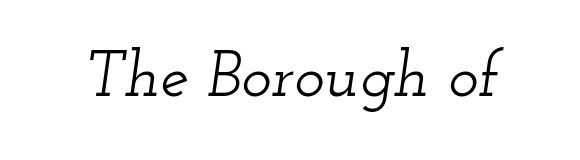
This sample has the flowing, uneven cadence of proportional lettering. Rule under the text: the space is simply empty. The passage shown is typeset with a serif family. The line texture is even and compact thanks to regular tracking. Characters are canted at an angle relative to the baseline's perpendicular.
